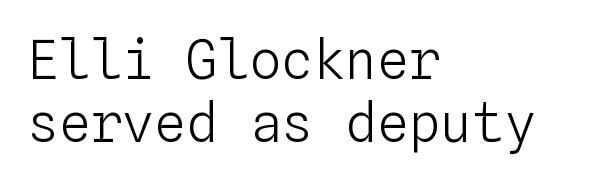
The image shows 53 px light type, upright, monospaced; set left-aligned, line spacing 1.18x, normal letter spacing, not underlined; low stroke contrast and a medium x-height.
